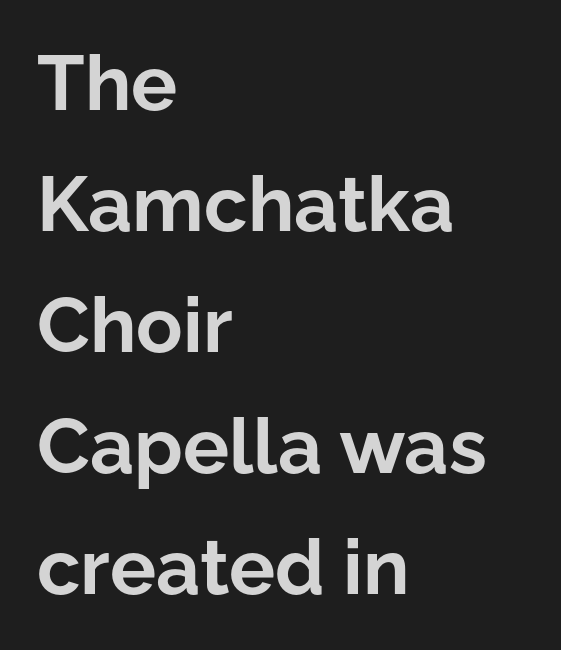
{"serif": "no", "italic": "no", "bold": "yes", "weight": "bold", "width": "normal", "stroke_contrast": "low", "x_height": "medium", "monospaced": "no", "underline": "no", "align": "left", "line_spacing": "normal", "line_spacing_ratio": 1.57, "letter_spacing": "normal", "letter_spacing_em": 0.0, "glyph_px": 77}
